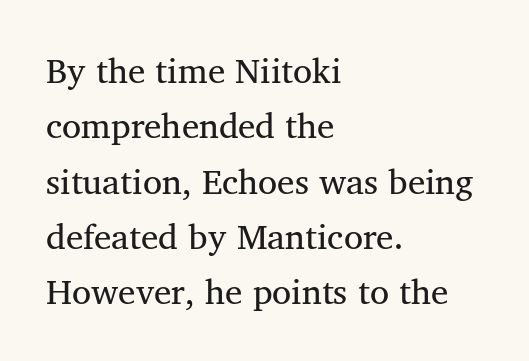
Q: Is the text bold? A: No.
Q: Is the text italic (slanted)? A: No, it is upright.
Q: Is the typeface a serif or a sans-serif typeface? A: Serif.
Q: Is the text underlined? A: No.
Q: How is the paragraph aligned? A: Left-aligned.
Q: Is the spacing between letters normal or unusually wide? A: Normal.
Q: Is the spacing between lines tight, normal or loose? A: Normal.
Q: Width (condensed, normal, or wide)? A: Normal.
Q: Stroke contrast? A: Medium.
Q: x-height? A: Medium.
Q: Monospaced? A: No.
